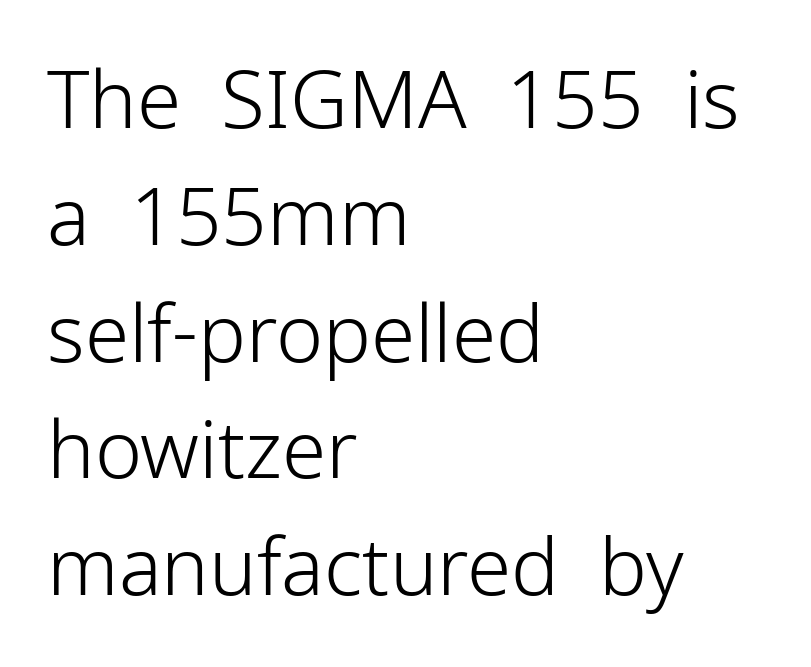
Q: Is the text bold? A: No.
Q: Is the text italic (slanted)? A: No, it is upright.
Q: Is the typeface a serif or a sans-serif typeface? A: Sans-serif.
Q: Is the text underlined? A: No.
Q: How is the paragraph aligned? A: Left-aligned.
Q: Is the spacing between letters normal or unusually wide? A: Normal.
Q: Is the spacing between lines tight, normal or loose? A: Normal.
Q: Width (condensed, normal, or wide)? A: Normal.
Q: Stroke contrast? A: Low.
Q: x-height? A: Medium.
Q: Monospaced? A: No.
